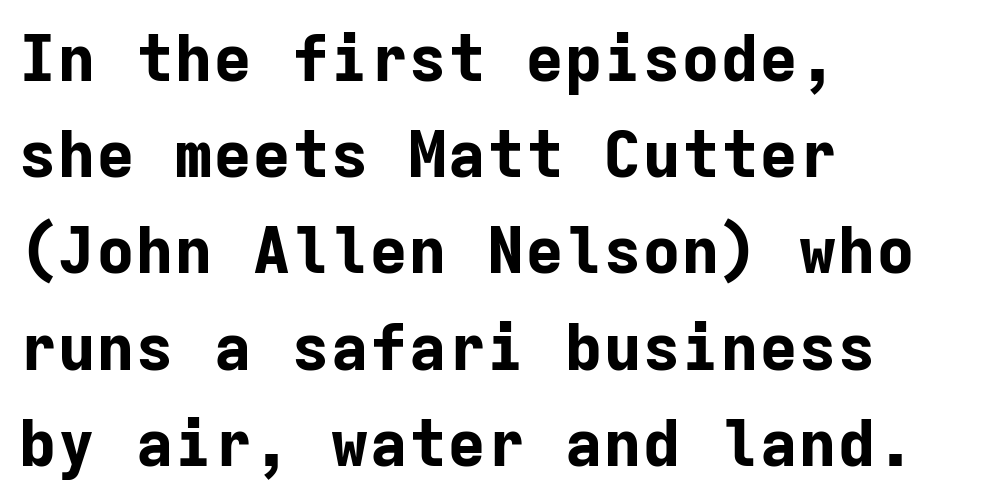
The line texture is even and compact thanks to regular tracking. Notice how the passage keeps a crisp vertical edge on the left only. The specimen reads as upright at a glance. This is sans-serif lettering, the kind often seen on screens and signage.
